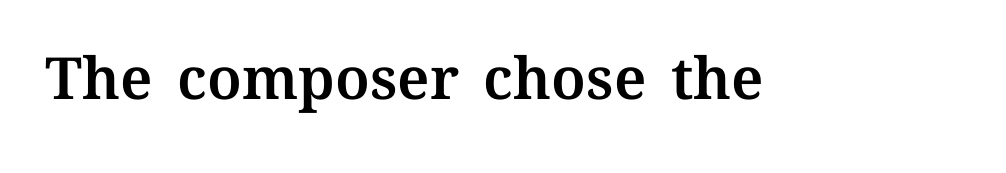
Tall strokes in this sample are plumb rather than angled. The passage shown is not underscored anywhere. Do the characters align in a grid? No, the font is proportional. Between one letter and the next there's only the usual sliver of space.
